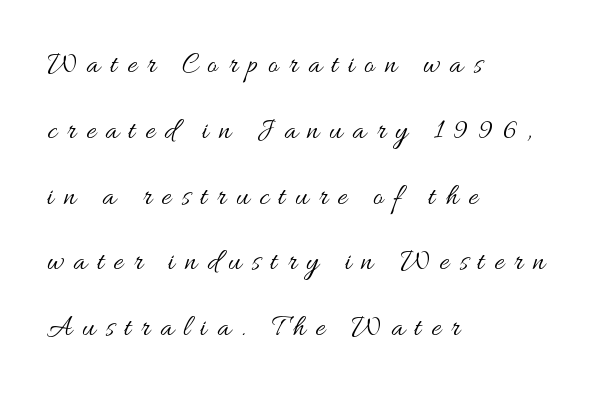
The image shows 29 px regular-weight, wide type; set left-aligned, loose line spacing (2.27x), unusually wide letter spacing (+0.35 em), not underlined; medium stroke contrast and a small x-height.
